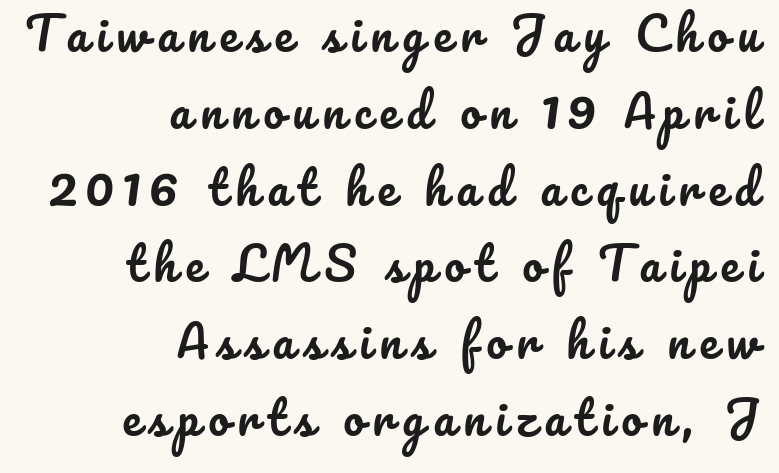
{"width": "normal", "stroke_contrast": "low", "x_height": "small", "monospaced": "no", "underline": "no", "align": "right", "line_spacing": "normal", "line_spacing_ratio": 1.67, "glyph_px": 46}
